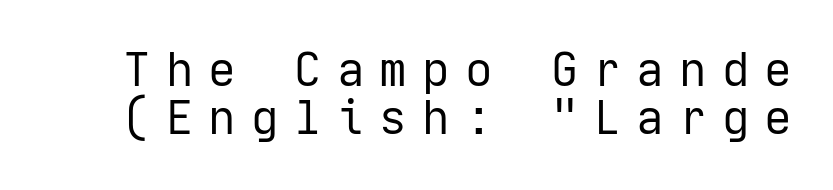
{"serif": "no", "italic": "no", "bold": "no", "weight": "regular", "width": "normal", "stroke_contrast": "low", "x_height": "medium", "underline": "no", "line_spacing": "tight", "line_spacing_ratio": 1.05, "letter_spacing": "wide", "letter_spacing_em": 0.33, "glyph_px": 46}
